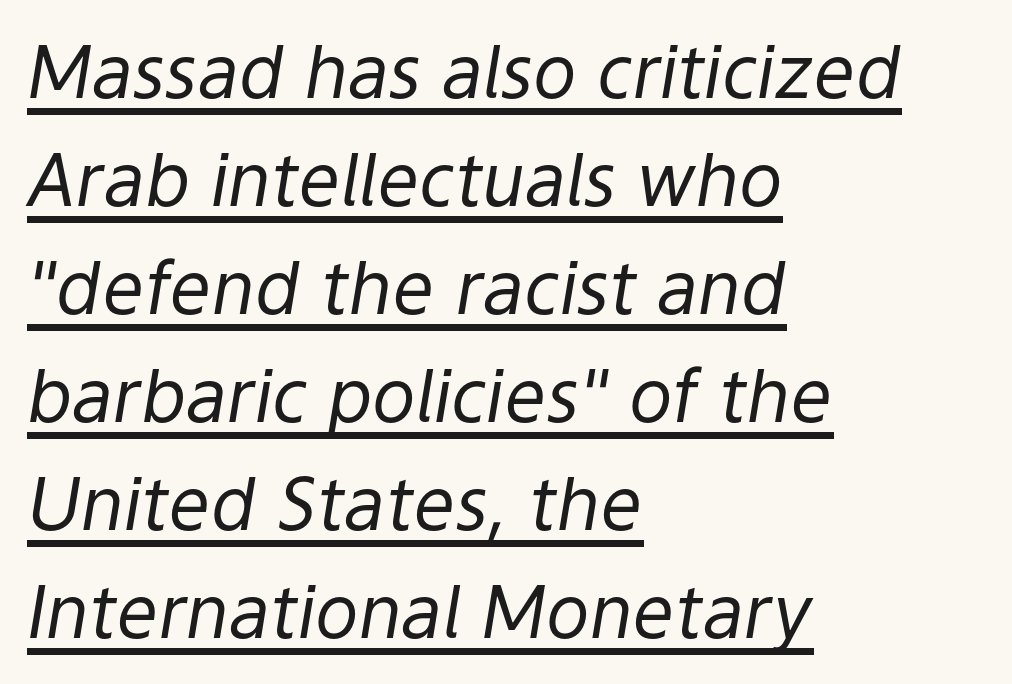
Q: Is the text bold? A: No.
Q: Is the text italic (slanted)? A: Yes, it leans right by about 9 degrees.
Q: Is the text underlined? A: Yes.
Q: How is the paragraph aligned? A: Left-aligned.
Q: Is the spacing between letters normal or unusually wide? A: Normal.
Q: Is the spacing between lines tight, normal or loose? A: Normal.
Q: Width (condensed, normal, or wide)? A: Normal.
Q: Stroke contrast? A: Low.
Q: x-height? A: Medium.
Q: Monospaced? A: No.
